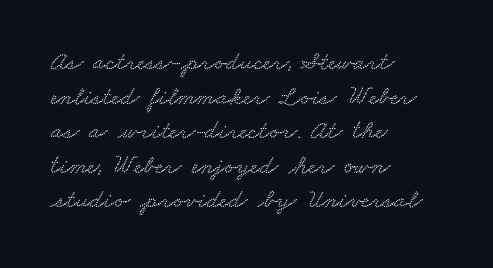
The image shows 26 px text type; set left-aligned, normal line spacing (1.33x), normal letter spacing, not underlined.
